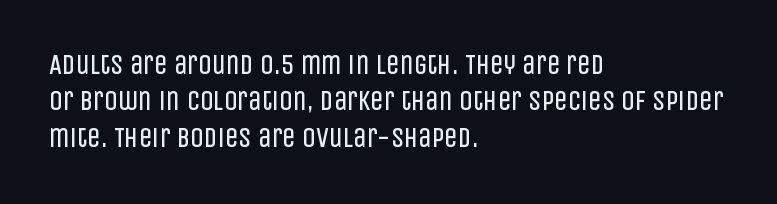
The image shows 27 px text type, upright; set left-aligned, normal line spacing (1.35x), normal letter spacing, not underlined.
